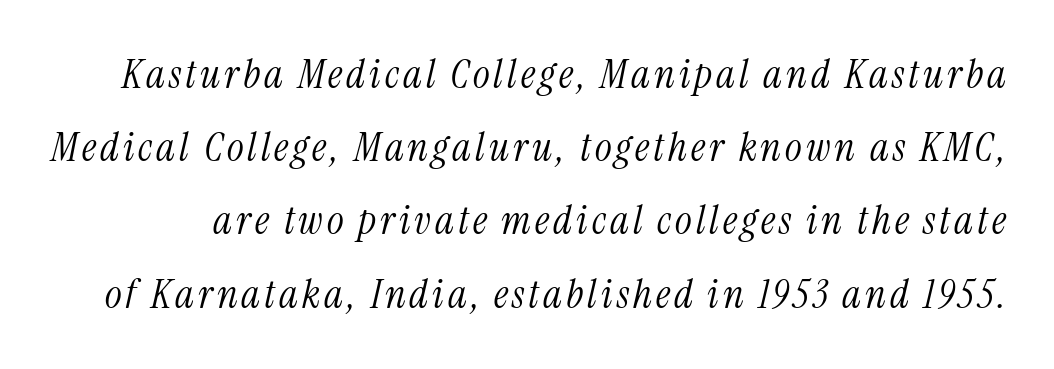
The letters look calm and open, with moderate or lighter stems. The characters display serif detailing at their extremities. Here the designer chose a conventional face with non-uniform glyph widths. The whole block is typeset with a tilt. Honestly, there is no underline to notice here at all.
